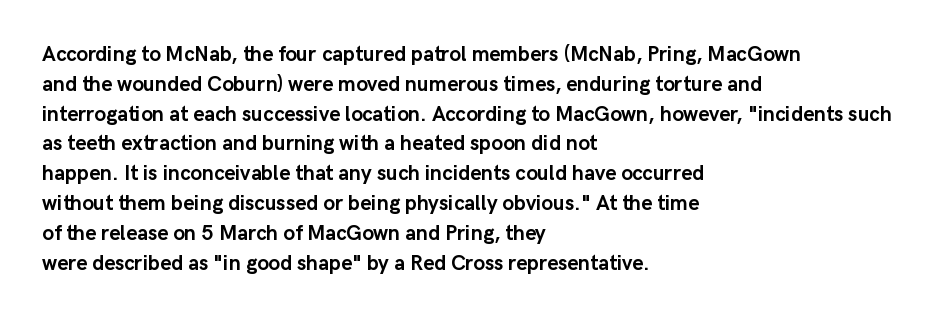
{"italic": "no", "bold": "yes", "underline": "no", "align": "left", "line_spacing": "normal", "line_spacing_ratio": 1.42, "letter_spacing": "normal", "letter_spacing_em": 0.0, "glyph_px": 21}
